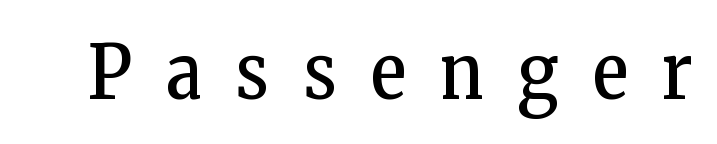
The image shows 76 px regular-weight, condensed serif type, upright; set unusually wide letter spacing (+0.45 em), not underlined; low stroke contrast and a medium x-height.
